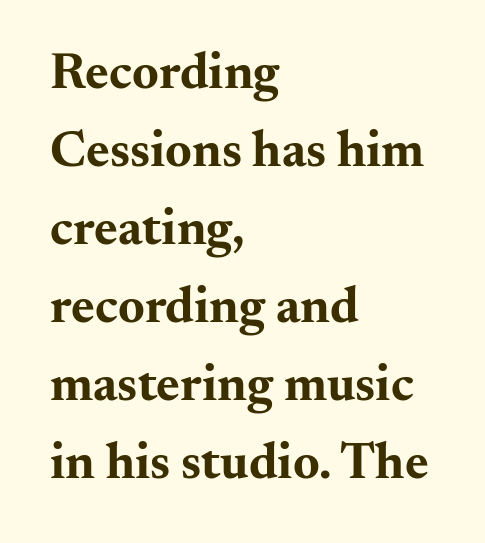
Quick note: not italic, upright. Does the type have serifs? Yes, each stem ends in a small foot. Think of a printed novel: that variable character pitch is what you see here. What weight is shown? A full bold with thick strokes.
